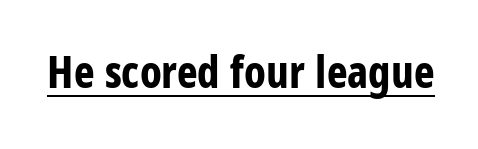
Q: Is the text bold? A: Yes.
Q: Is the text italic (slanted)? A: No, it is upright.
Q: Is the typeface a serif or a sans-serif typeface? A: Sans-serif.
Q: Is the text underlined? A: Yes.
Q: Is the spacing between letters normal or unusually wide? A: Normal.
Q: Width (condensed, normal, or wide)? A: Condensed.
Q: Stroke contrast? A: Low.
Q: x-height? A: Large.
Q: Monospaced? A: No.
